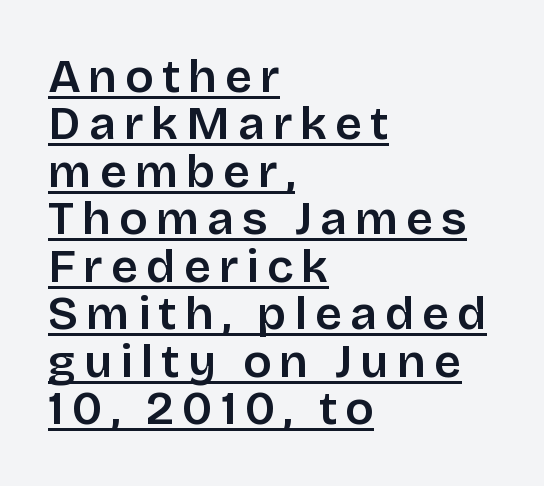
This is sans-serif lettering, the kind often seen on screens and signage. Regarding leading, the lines here are crowded together. Note the varied advance widths — an 'i' is clearly narrower than an 'm'. A fair bit of extra ink — the face is semibold, not bold. Visually the block forms a straight wall on the left and a jagged coastline on the right.
